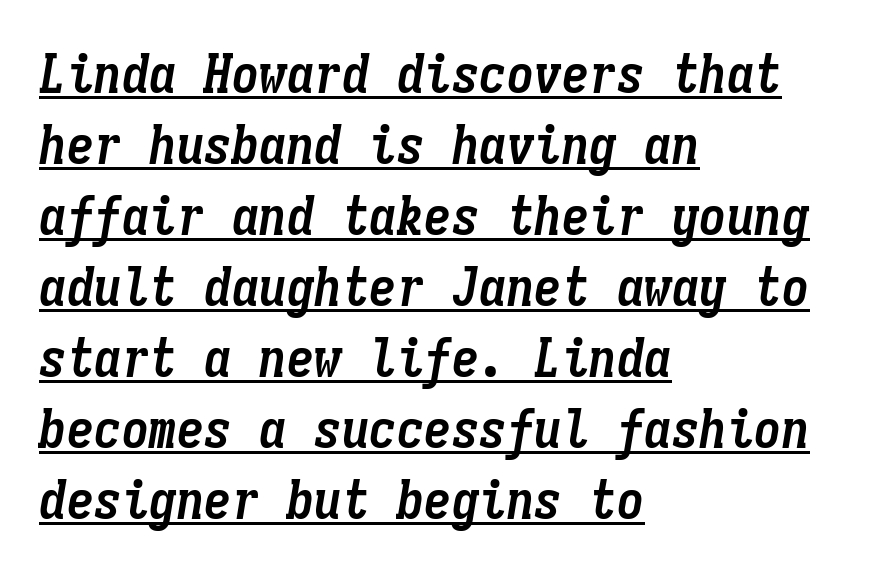
Q: Is the text bold? A: Yes.
Q: Is the text italic (slanted)? A: Yes, it leans right by about 9 degrees.
Q: Is the text underlined? A: Yes.
Q: How is the paragraph aligned? A: Left-aligned.
Q: Is the spacing between letters normal or unusually wide? A: Normal.
Q: Is the spacing between lines tight, normal or loose? A: Normal.
Q: Width (condensed, normal, or wide)? A: Condensed.
Q: Stroke contrast? A: Low.
Q: x-height? A: Medium.
Q: Monospaced? A: Yes.
